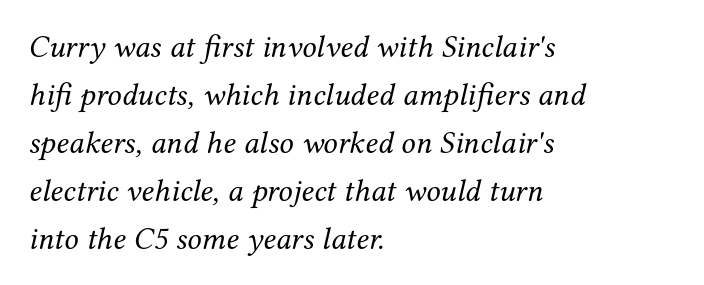
{"serif": "yes", "italic": "yes", "lean": "right", "slant_degrees": 12, "bold": "no", "weight": "regular", "width": "normal", "stroke_contrast": "medium", "x_height": "medium", "monospaced": "no", "underline": "no", "align": "left", "line_spacing": "normal", "line_spacing_ratio": 1.5, "letter_spacing": "normal", "letter_spacing_em": 0.0, "glyph_px": 32}
